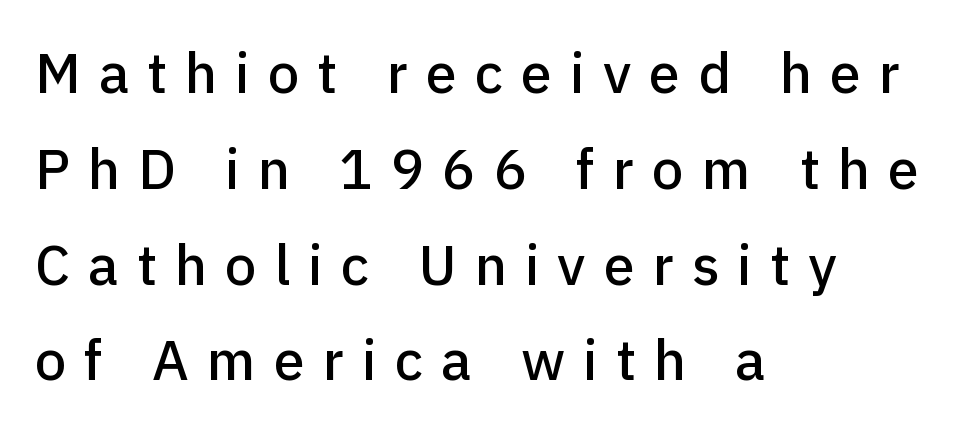
The image shows 56 px sans-serif type, upright; set left-aligned, line spacing 1.71x, unusually wide letter spacing (+0.32 em), not underlined; low stroke contrast and a medium x-height.
